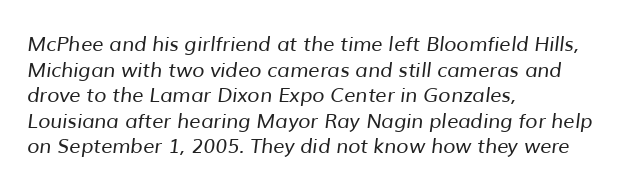
{"bold": "no", "underline": "no", "align": "left", "line_spacing": "normal", "line_spacing_ratio": 1.28, "letter_spacing": "normal", "letter_spacing_em": 0.0, "glyph_px": 20}
